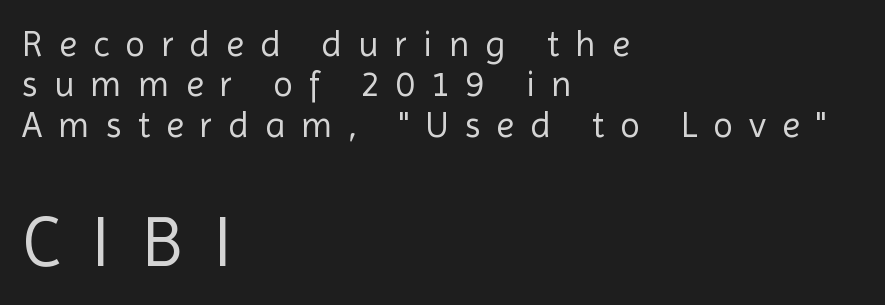
This sample has the flowing, uneven cadence of proportional lettering. These two chunks differ in scale, with the bottom chunk taking the larger measure. Clear beneath every line of the passage. Each stroke keeps to a modest, everyday thickness or less. Leading is clearly below the norm, producing a dense column. If you drew a ruler down the left edge, every line would touch it.
